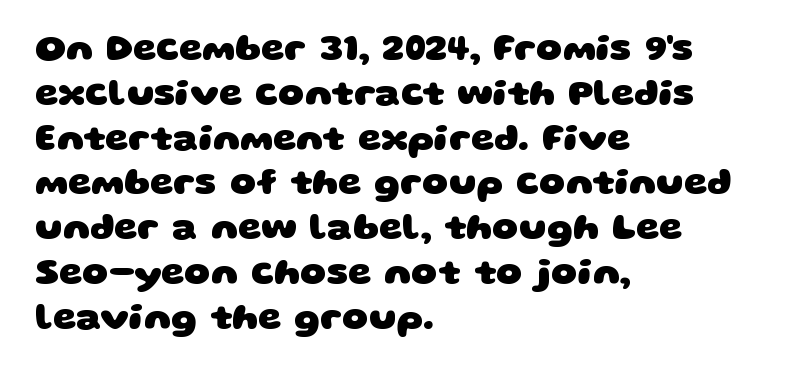
The image shows 37 px heavy, wide sans-serif type; set left-aligned, line spacing 1.21x, normal letter spacing, not underlined; low stroke contrast and a large x-height.
